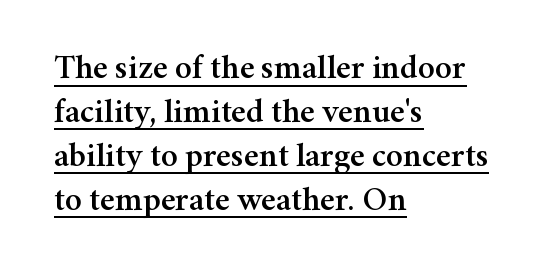
Q: Is the text italic (slanted)? A: No, it is upright.
Q: Is the typeface a serif or a sans-serif typeface? A: Serif.
Q: Is the text underlined? A: Yes.
Q: How is the paragraph aligned? A: Left-aligned.
Q: Is the spacing between letters normal or unusually wide? A: Normal.
Q: Is the spacing between lines tight, normal or loose? A: Normal.
Q: Width (condensed, normal, or wide)? A: Normal.
Q: Stroke contrast? A: Medium.
Q: x-height? A: Medium.
Q: Monospaced? A: No.
